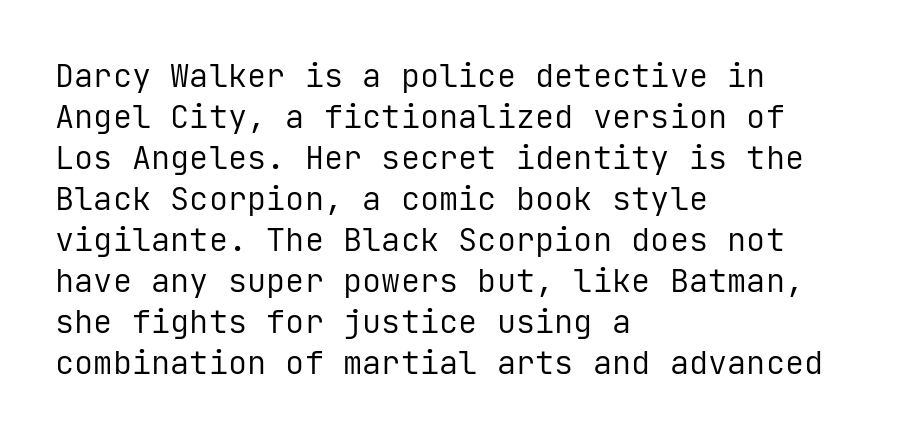
Q: Is the text bold? A: No.
Q: Is the text italic (slanted)? A: No, it is upright.
Q: Is the typeface a serif or a sans-serif typeface? A: Sans-serif.
Q: Is the text underlined? A: No.
Q: How is the paragraph aligned? A: Left-aligned.
Q: Is the spacing between letters normal or unusually wide? A: Normal.
Q: Is the spacing between lines tight, normal or loose? A: Normal.
Q: Width (condensed, normal, or wide)? A: Normal.
Q: Stroke contrast? A: Low.
Q: x-height? A: Medium.
Q: Monospaced? A: Yes.
